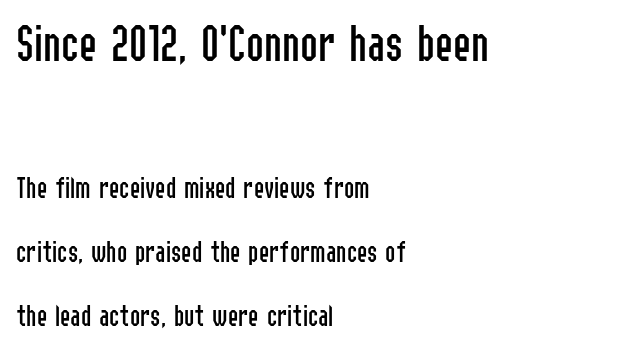
The image shows 54 px regular-weight, condensed sans-serif type, upright; set left-aligned, loose line spacing (2.08x), normal letter spacing, not underlined; the first (top) block is 1.74x larger; low stroke contrast and a medium x-height.
